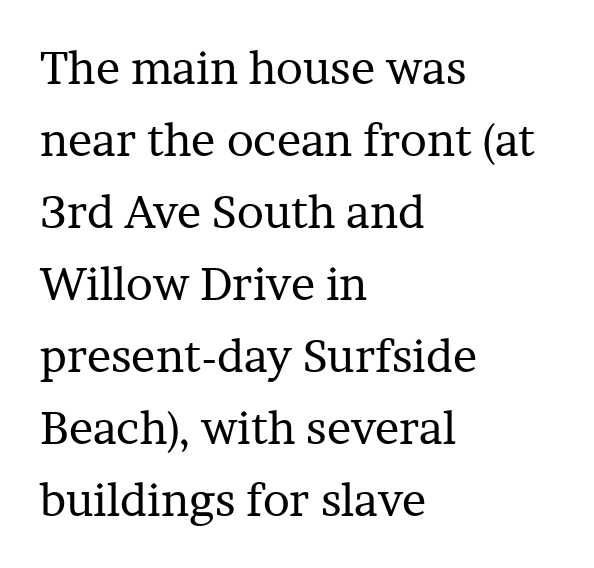
{"serif": "yes", "italic": "no", "bold": "no", "weight": "regular", "width": "normal", "stroke_contrast": "low", "x_height": "medium", "monospaced": "no", "underline": "no", "align": "left", "line_spacing": "normal", "line_spacing_ratio": 1.6, "letter_spacing": "normal", "letter_spacing_em": 0.0, "glyph_px": 45}
